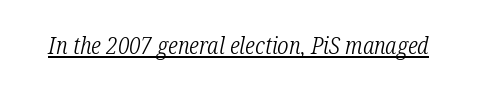
In terms of letterspacing, this is plain default setting. The strokes are not fattened; the text isn't bold. Underlined type. Slant detected: the letters are inclined.
